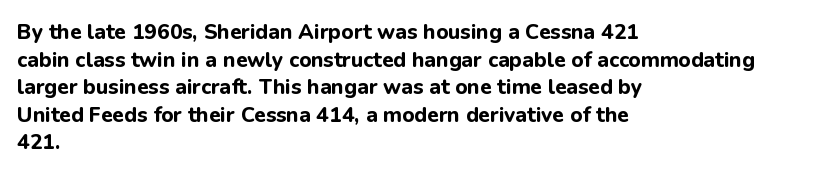
The image shows 21 px bold type, upright; set left-aligned, normal line spacing (1.31x), normal letter spacing, not underlined.
